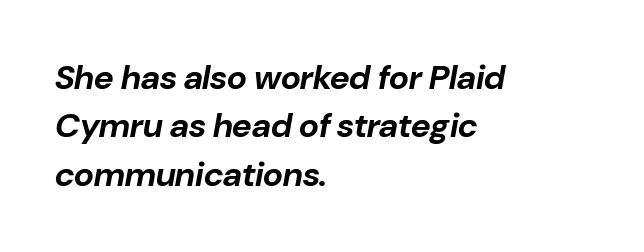
Character widths vary here, with narrow letters taking less room than wide ones. Slant detected: the letters are inclined. Descenders are the only things crossing below the line. Typeset ragged right — the left edge is the straight one.
